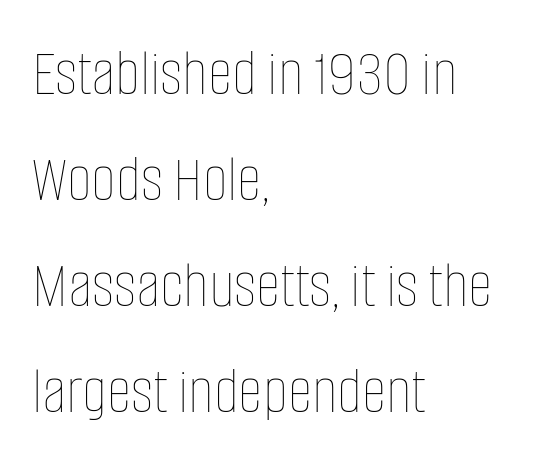
Character widths vary here, with narrow letters taking less room than wide ones. One glance says typical: line gaps are just what's usual. Caption: face not bold, strokes unweighted. The passage shown is not underscored anywhere.
